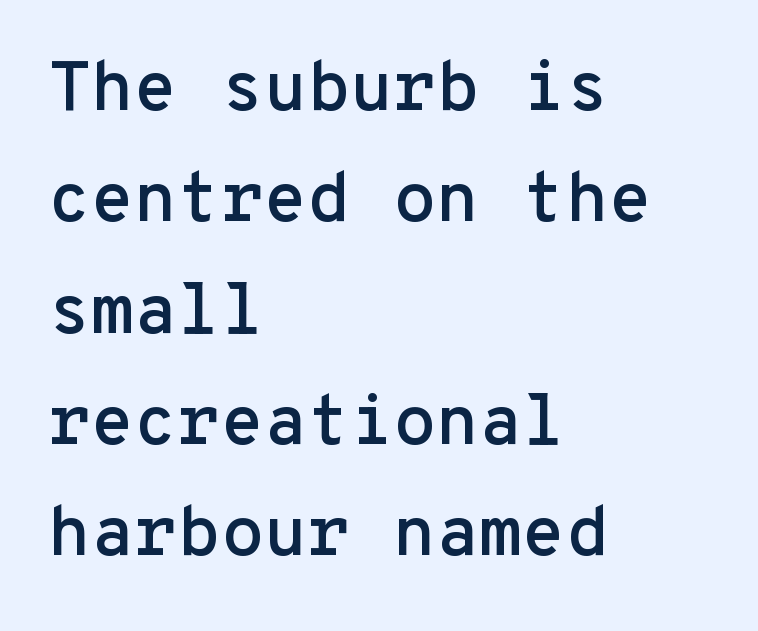
The image shows 70 px sans-serif type, upright, monospaced; set left-aligned, normal line spacing (1.59x), normal letter spacing, not underlined; low stroke contrast and a medium x-height.
